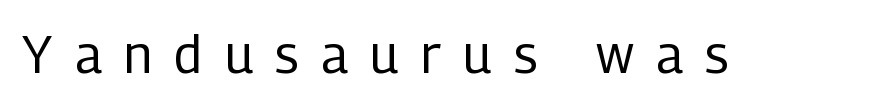
{"serif": "no", "italic": "no", "bold": "no", "weight": "regular", "width": "condensed", "stroke_contrast": "low", "x_height": "medium", "monospaced": "no", "underline": "no", "letter_spacing": "wide", "letter_spacing_em": 0.43, "glyph_px": 52}
